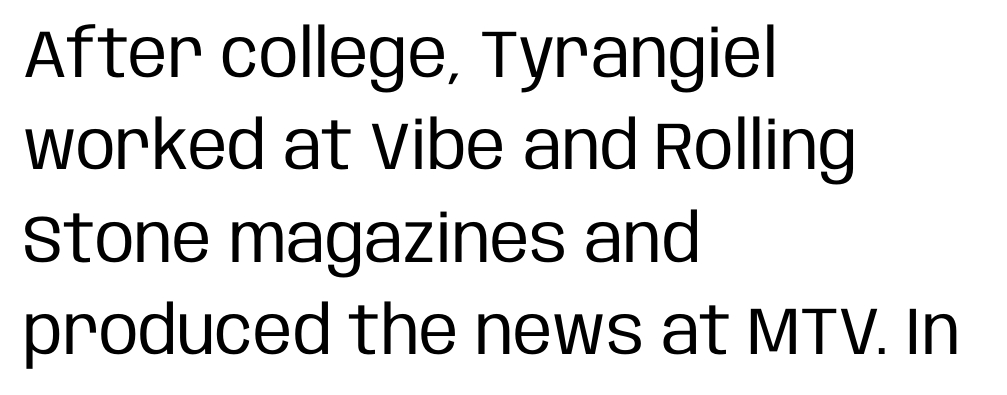
A typesetter would label this face a sans. The rendering keeps characters at their native spacing. Nobody drew a line under any word here. The vertical gap from one line to the next is medium.
